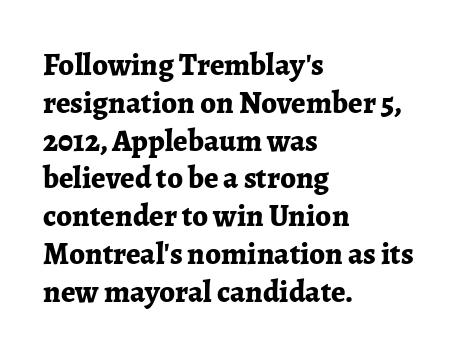
The image shows 31 px bold serif type, upright; set left-aligned, line spacing 1.22x, normal letter spacing, not underlined; low stroke contrast and a medium x-height.
